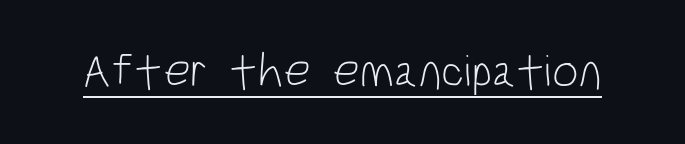
Q: Is the text bold? A: No.
Q: Is the text italic (slanted)? A: No, it is upright.
Q: Is the typeface a serif or a sans-serif typeface? A: Sans-serif.
Q: Is the text underlined? A: Yes.
Q: Is the spacing between letters normal or unusually wide? A: Normal.
Q: Width (condensed, normal, or wide)? A: Condensed.
Q: Stroke contrast? A: Low.
Q: x-height? A: Large.
Q: Monospaced? A: No.
